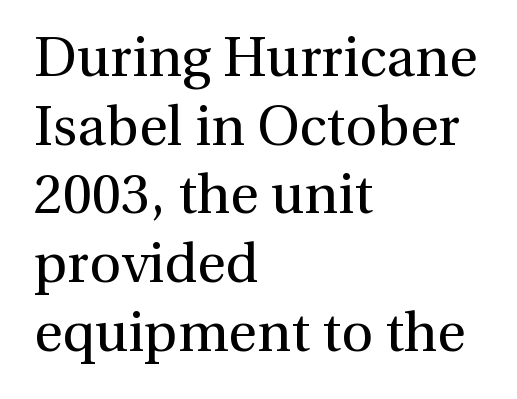
Q: Is the text bold? A: No.
Q: Is the text italic (slanted)? A: No, it is upright.
Q: Is the typeface a serif or a sans-serif typeface? A: Serif.
Q: Is the text underlined? A: No.
Q: How is the paragraph aligned? A: Left-aligned.
Q: Is the spacing between letters normal or unusually wide? A: Normal.
Q: Is the spacing between lines tight, normal or loose? A: Normal.
Q: Width (condensed, normal, or wide)? A: Normal.
Q: x-height? A: Medium.
Q: Monospaced? A: No.
